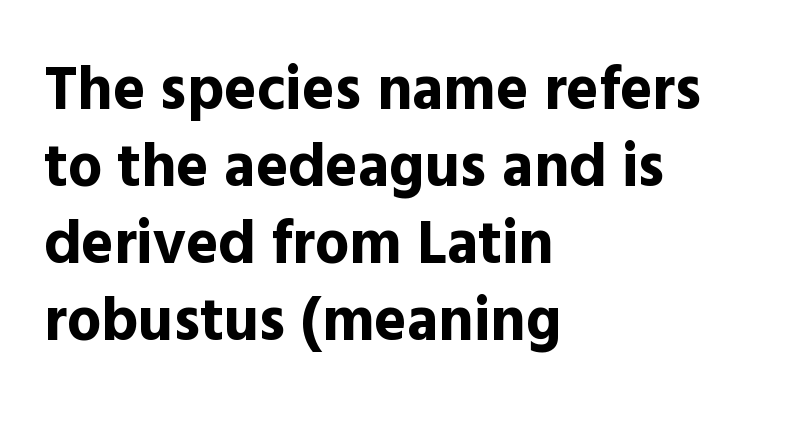
The image shows 61 px bold sans-serif type, upright; set left-aligned, normal line spacing (1.26x), normal letter spacing, not underlined; a medium x-height.
